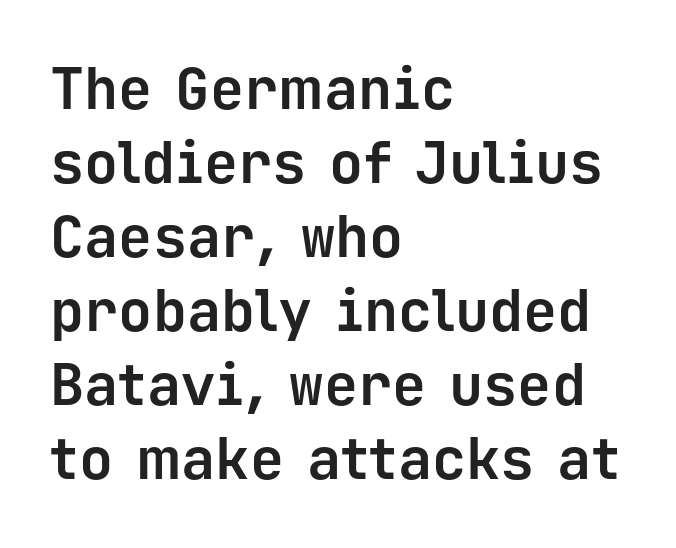
Q: Is the text bold? A: Yes.
Q: Is the text italic (slanted)? A: No, it is upright.
Q: Is the typeface a serif or a sans-serif typeface? A: Sans-serif.
Q: Is the text underlined? A: No.
Q: How is the paragraph aligned? A: Left-aligned.
Q: Is the spacing between letters normal or unusually wide? A: Normal.
Q: Is the spacing between lines tight, normal or loose? A: Normal.
Q: Width (condensed, normal, or wide)? A: Normal.
Q: Stroke contrast? A: Low.
Q: x-height? A: Medium.
Q: Monospaced? A: Yes.
